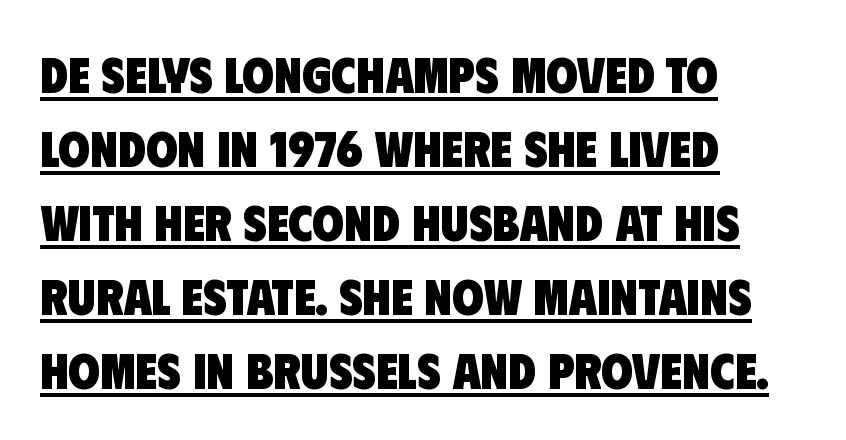
Leading: standard. This sample uses plain, unmodified letter spacing. Every row of glyphs begins at an identical x-position on the left. These lines are rendered in a variable-pitch font. How heavy is the stroke? Heavy — this is a bold. The glyphs in this specimen are sans serif.
